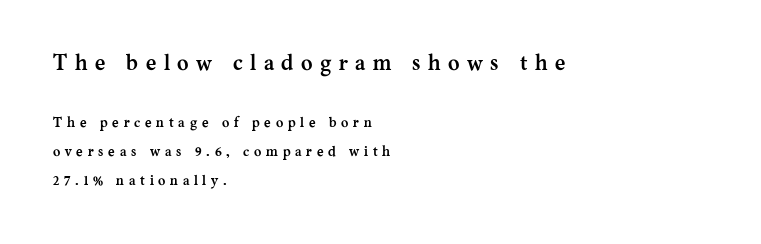
Q: Is the text bold? A: Yes.
Q: Is the text italic (slanted)? A: No, it is upright.
Q: Is the text underlined? A: No.
Q: How is the paragraph aligned? A: Left-aligned.
Q: Is the spacing between letters normal or unusually wide? A: Unusually wide.
Q: Is the spacing between lines tight, normal or loose? A: Loose.
Q: Which block of text is set in a larger size, the first (top) or the second (bottom)? A: The first (top) one.
